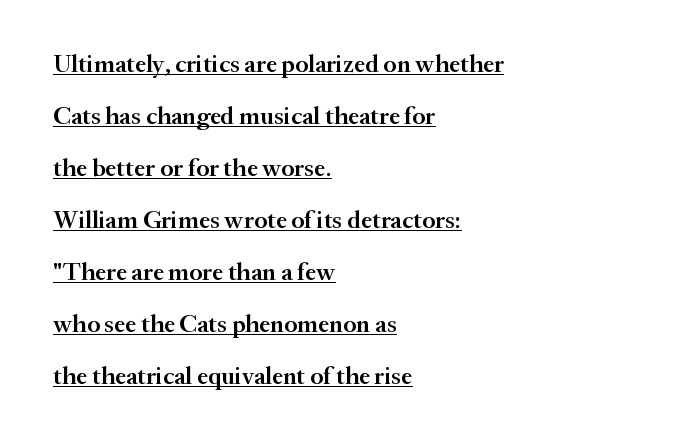
{"italic": "no", "bold": "semi", "underline": "yes", "align": "left", "line_spacing": "loose", "line_spacing_ratio": 2.08, "letter_spacing": "normal", "letter_spacing_em": 0.0, "glyph_px": 25}
